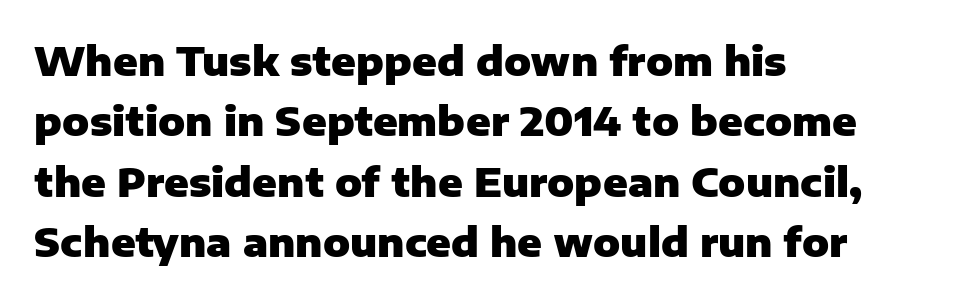
The image shows 40 px heavy sans-serif type, upright; set left-aligned, normal line spacing (1.51x), normal letter spacing, not underlined; low stroke contrast and a medium x-height.
